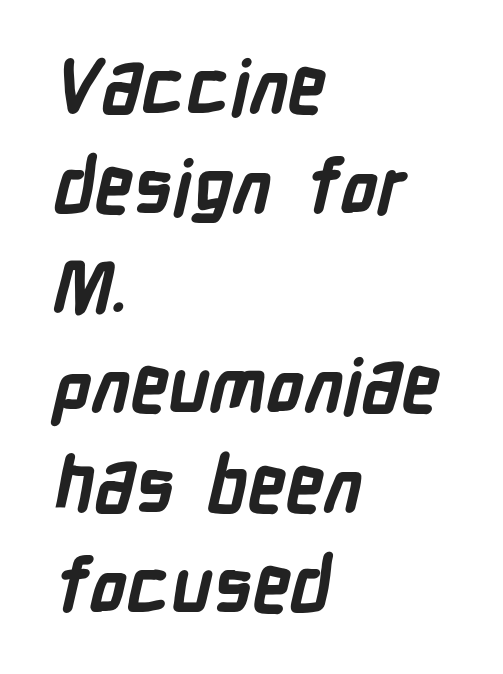
Notice how descenders clear the ascenders below comfortably — that's standard leading. The line texture is even and compact thanks to regular tracking. Descender tails drop into unmarked territory. Casual observation: everything's shoved over to the left. This is sans-serif lettering, the kind often seen on screens and signage.
